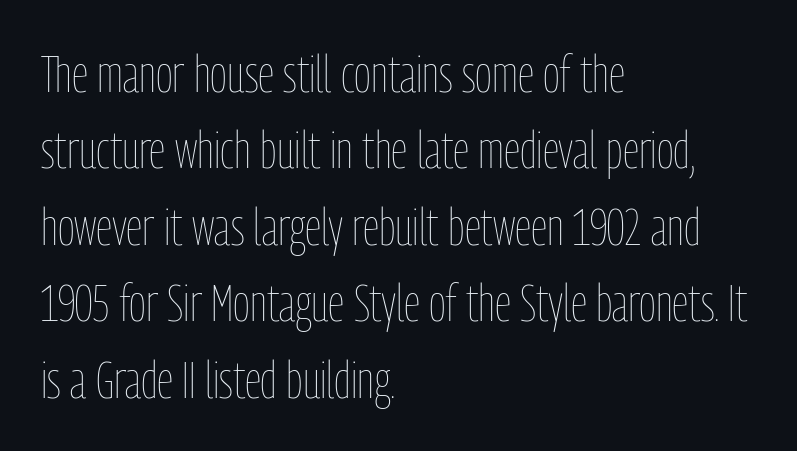
The image shows 52 px thin, condensed type, upright; set left-aligned, normal line spacing (1.47x), normal letter spacing, not underlined; low stroke contrast and a medium x-height.
